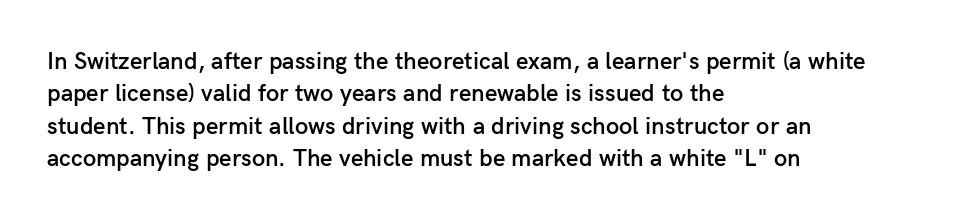
The image shows 24 px text type, upright; set left-aligned, normal line spacing (1.35x), normal letter spacing, not underlined.
